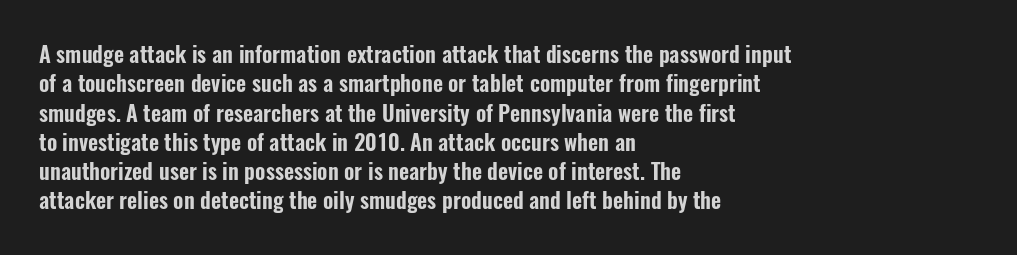
{"italic": "no", "underline": "no", "align": "left", "line_spacing": "normal", "line_spacing_ratio": 1.33, "letter_spacing": "normal", "letter_spacing_em": 0.0, "glyph_px": 22}
